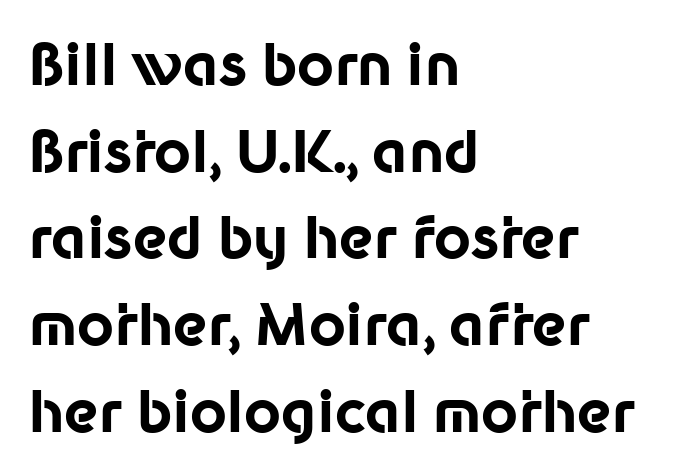
The image shows 57 px bold sans-serif type, upright; set left-aligned, normal line spacing (1.52x), normal letter spacing, not underlined; low stroke contrast and a medium x-height.
